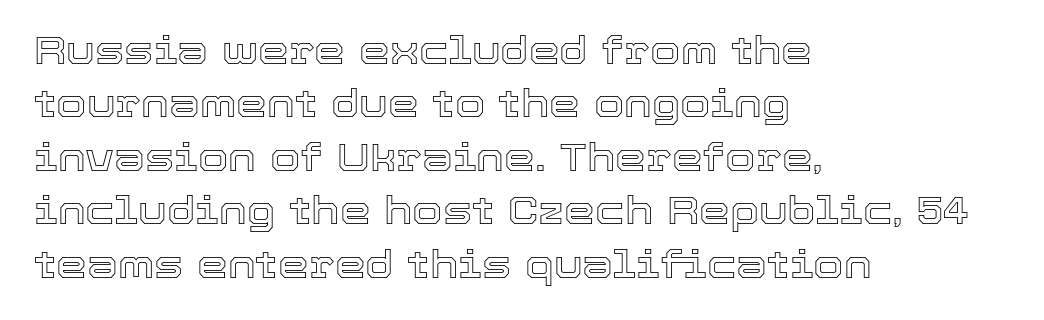
{"italic": "no", "width": "normal", "x_height": "medium", "monospaced": "no", "underline": "no", "align": "left", "line_spacing": "normal", "line_spacing_ratio": 1.37, "letter_spacing": "normal", "letter_spacing_em": 0.0, "glyph_px": 39}
